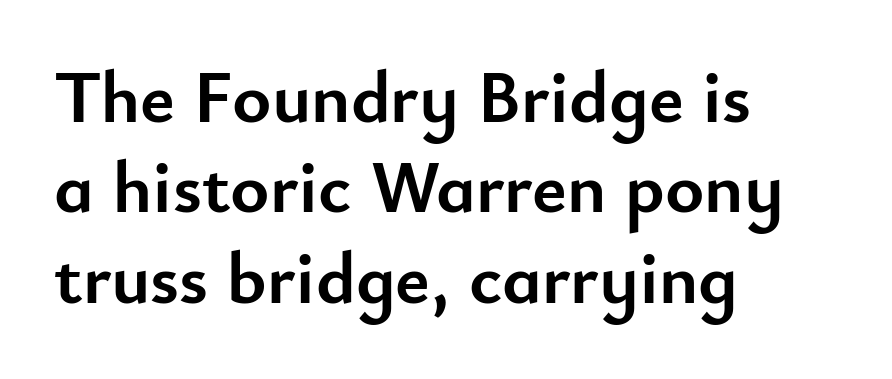
{"serif": "no", "italic": "no", "bold": "yes", "weight": "semibold", "width": "normal", "stroke_contrast": "low", "x_height": "small", "monospaced": "no", "underline": "no", "align": "left", "line_spacing_ratio": 1.22, "letter_spacing": "normal", "letter_spacing_em": 0.0, "glyph_px": 74}
